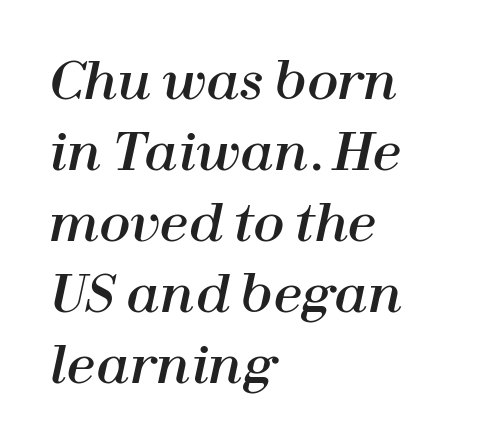
{"italic": "yes", "lean": "right", "slant_degrees": 12, "width": "normal", "stroke_contrast": "high", "x_height": "medium", "monospaced": "no", "underline": "no", "align": "left", "line_spacing": "normal", "line_spacing_ratio": 1.39, "letter_spacing": "normal", "letter_spacing_em": 0.0, "glyph_px": 51}
